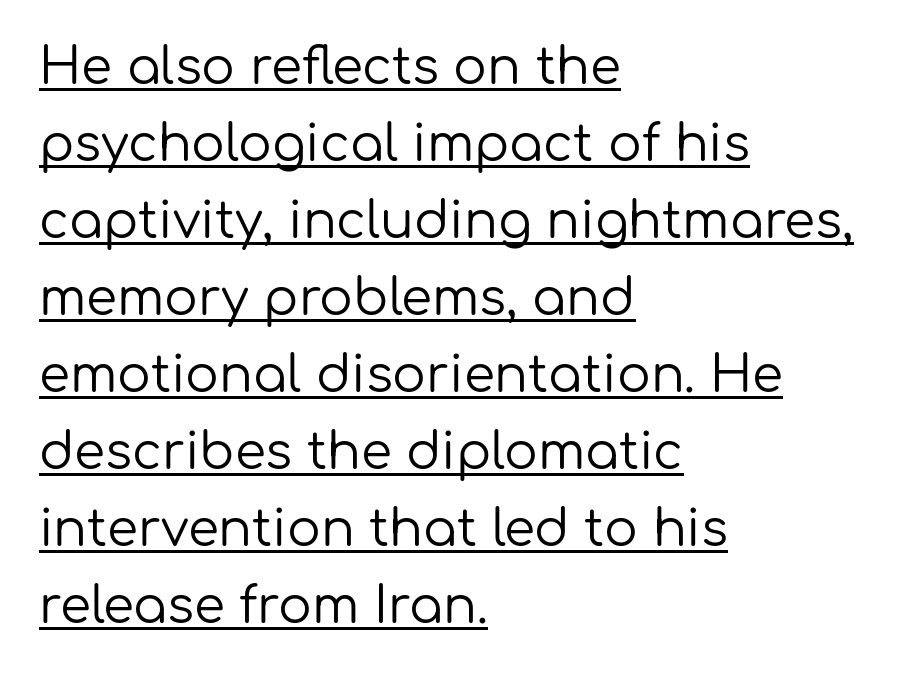
Q: Is the text bold? A: No.
Q: Is the text italic (slanted)? A: No, it is upright.
Q: Is the typeface a serif or a sans-serif typeface? A: Sans-serif.
Q: Is the text underlined? A: Yes.
Q: How is the paragraph aligned? A: Left-aligned.
Q: Is the spacing between letters normal or unusually wide? A: Normal.
Q: Is the spacing between lines tight, normal or loose? A: Normal.
Q: Width (condensed, normal, or wide)? A: Normal.
Q: Stroke contrast? A: Low.
Q: x-height? A: Medium.
Q: Monospaced? A: No.
